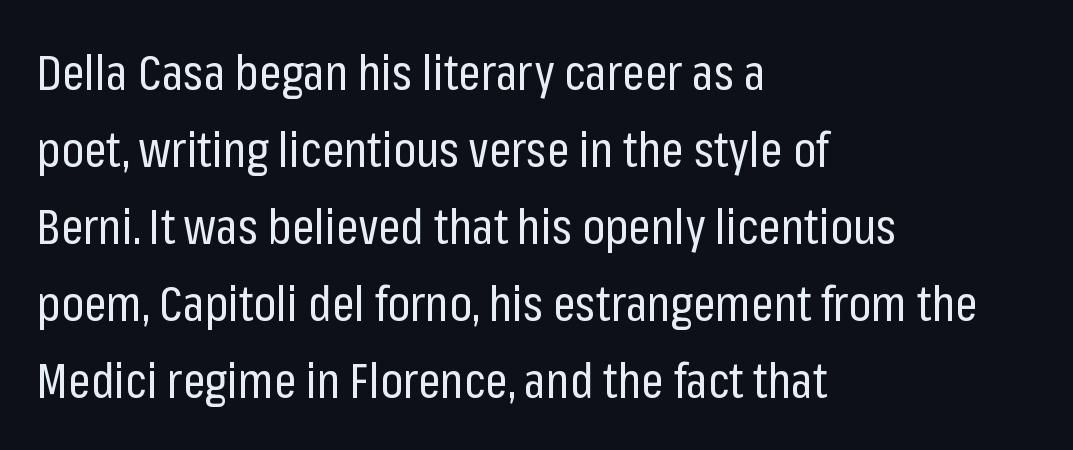
The image shows 49 px regular-weight, condensed sans-serif type, upright; set left-aligned, normal line spacing (1.57x), normal letter spacing, not underlined; low stroke contrast and a medium x-height.
